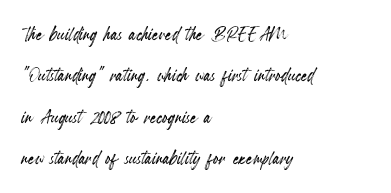
{"underline": "no", "align": "left", "line_spacing_ratio": 1.72, "letter_spacing": "normal", "letter_spacing_em": 0.0, "glyph_px": 24}
